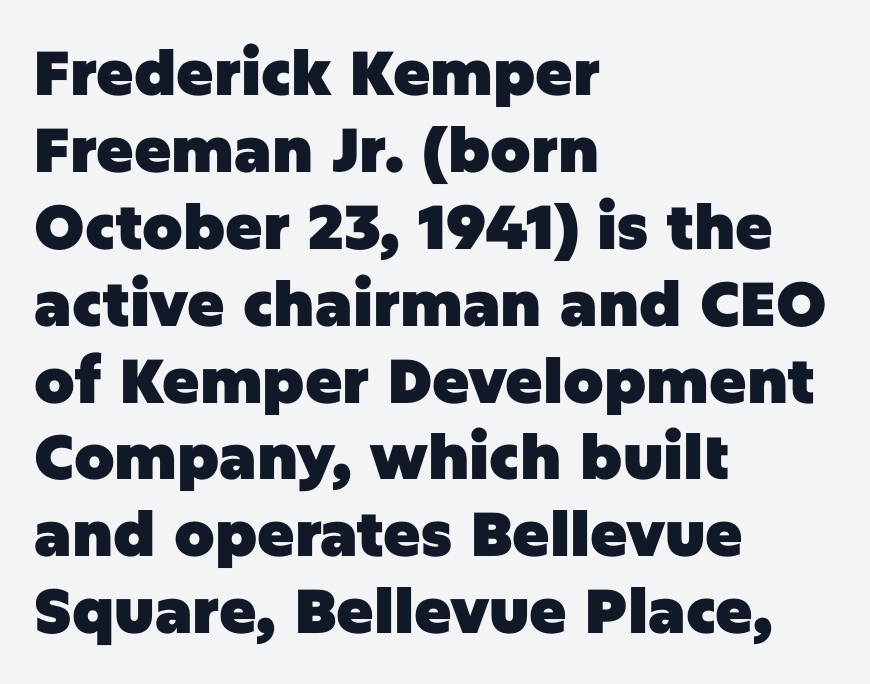
The image shows 62 px heavy sans-serif type, upright; set left-aligned, line spacing 1.24x, normal letter spacing, not underlined; low stroke contrast and a large x-height.
